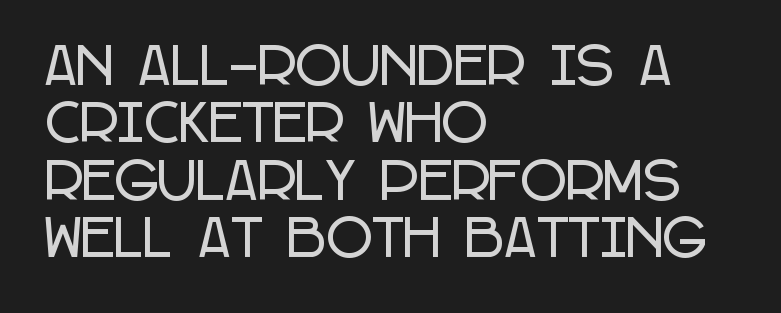
Glyph-to-glyph distance matches everyday printed text. The lines in this sample share a left origin and differ only in where they stop. Spacing verdict: proportional, widths tailored to each character. What's the leading like? Squeezed, with rows nearly overlapping.
